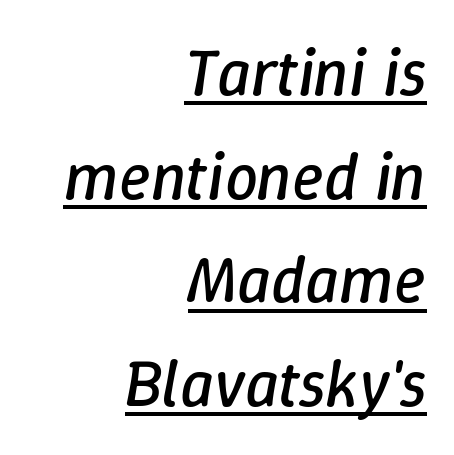
{"italic": "yes", "lean": "right", "slant_degrees": 9, "bold": "no", "weight": "regular", "width": "normal", "stroke_contrast": "low", "x_height": "medium", "monospaced": "no", "underline": "yes", "align": "right", "line_spacing": "normal", "line_spacing_ratio": 1.57, "letter_spacing": "normal", "letter_spacing_em": 0.0, "glyph_px": 66}
